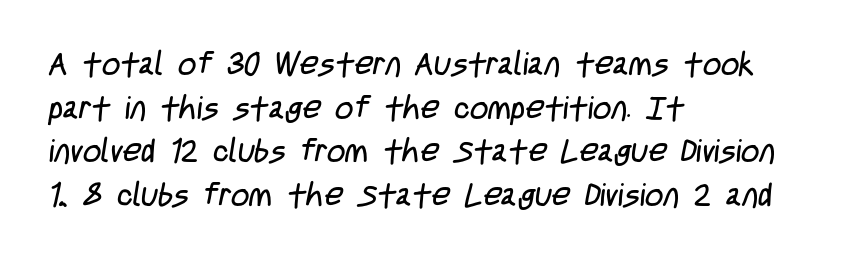
Q: Is the text bold? A: No.
Q: Is the typeface a serif or a sans-serif typeface? A: Sans-serif.
Q: Is the text underlined? A: No.
Q: How is the paragraph aligned? A: Left-aligned.
Q: Is the spacing between letters normal or unusually wide? A: Normal.
Q: Is the spacing between lines tight, normal or loose? A: Normal.
Q: Width (condensed, normal, or wide)? A: Condensed.
Q: Stroke contrast? A: Low.
Q: x-height? A: Large.
Q: Monospaced? A: No.
